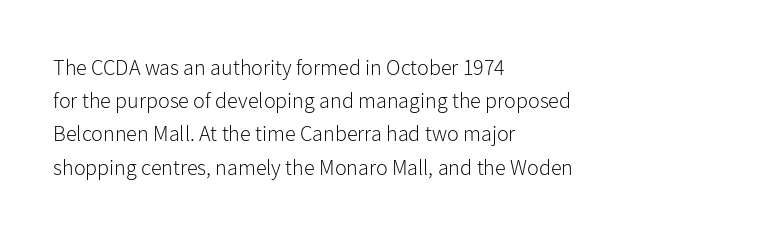
Tall strokes in this sample are plumb rather than angled. Weight: regular or lighter. Tracking value appears to be zero — textbook default spacing. The passage shown stacks its lines at a standard gap. The lines in this sample share a left origin and differ only in where they stop. Anything drawn beneath the words? Only blank space.
